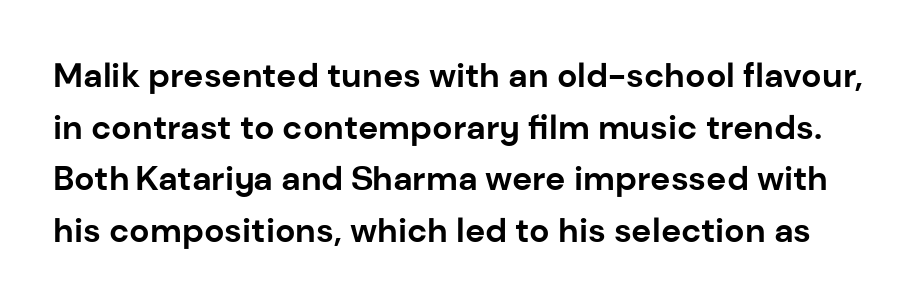
A typesetter would call this zero additional tracking. The letters advance in unequal steps, a hallmark of proportional type. The lettering stays uniformly vertical, giving the passage a roman look. In terms of letterform style, serifs are entirely absent.
